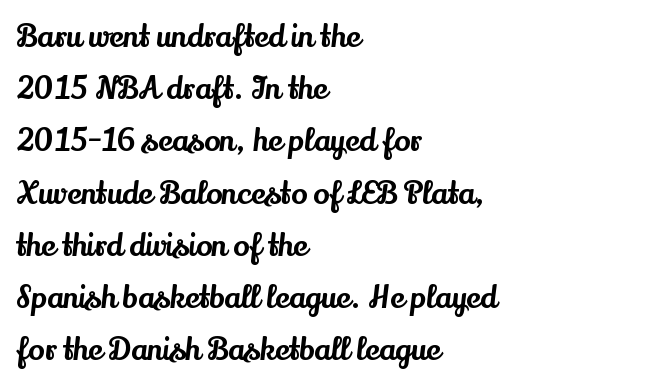
Q: Is the text italic (slanted)? A: Yes.
Q: Is the typeface a serif or a sans-serif typeface? A: Serif.
Q: Is the text underlined? A: No.
Q: How is the paragraph aligned? A: Left-aligned.
Q: Is the spacing between letters normal or unusually wide? A: Normal.
Q: Width (condensed, normal, or wide)? A: Normal.
Q: Stroke contrast? A: Medium.
Q: x-height? A: Small.
Q: Monospaced? A: No.
